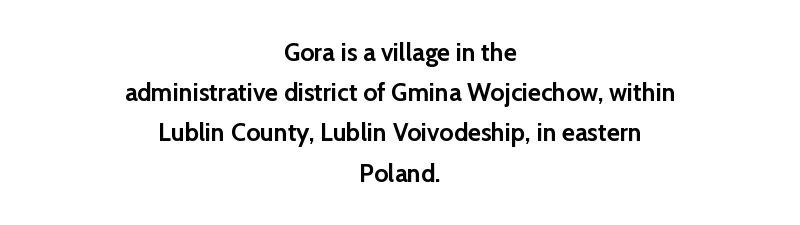
{"italic": "no", "bold": "yes", "underline": "no", "align": "center", "line_spacing": "normal", "line_spacing_ratio": 1.61, "letter_spacing": "normal", "letter_spacing_em": 0.0, "glyph_px": 25}
